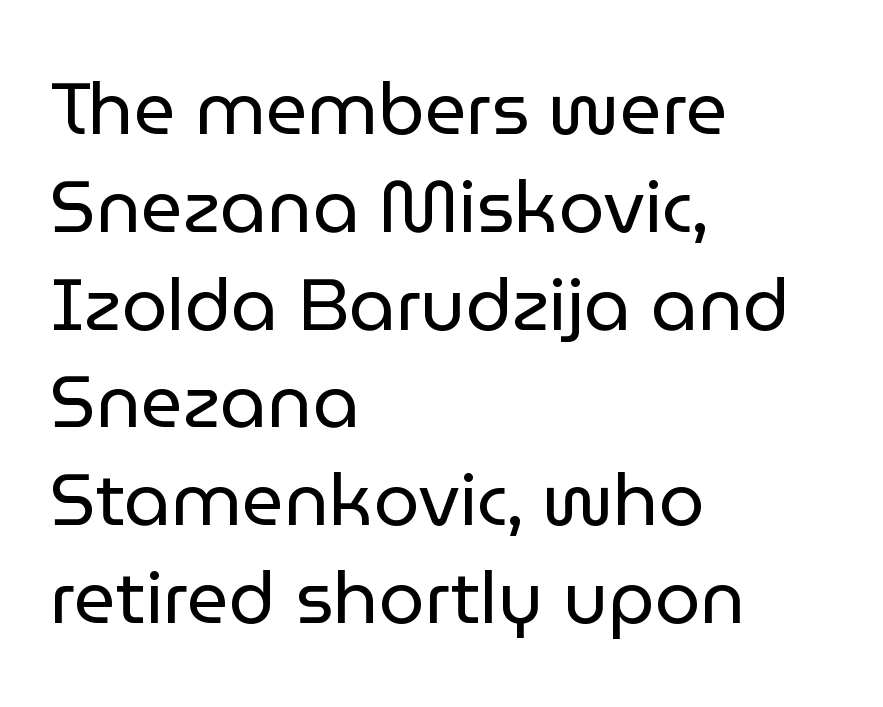
The image shows 73 px regular-weight sans-serif type, upright; set left-aligned, normal line spacing (1.34x), normal letter spacing, not underlined; low stroke contrast and a medium x-height.
